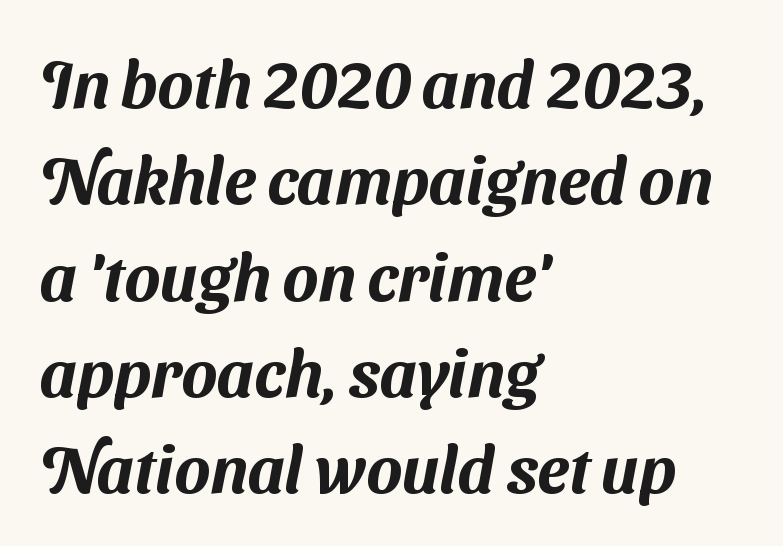
Q: Is the typeface a serif or a sans-serif typeface? A: Sans-serif.
Q: Is the text underlined? A: No.
Q: How is the paragraph aligned? A: Left-aligned.
Q: Is the spacing between letters normal or unusually wide? A: Normal.
Q: Is the spacing between lines tight, normal or loose? A: Normal.
Q: Width (condensed, normal, or wide)? A: Normal.
Q: Stroke contrast? A: Medium.
Q: x-height? A: Medium.
Q: Monospaced? A: No.
